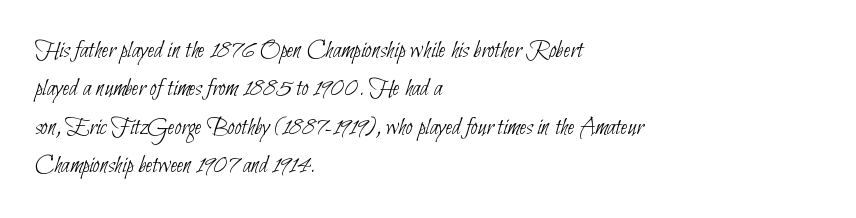
The space beneath each line is pristine and unruled. Layout note: lines flush left. This is not heavy type; no bold has been used. Reading down the column, the eye jumps a familiar distance to each next line.
